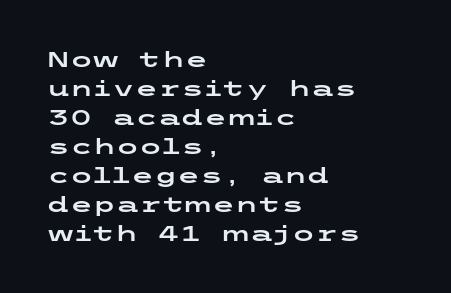
The image shows 21 px text type, upright; set left-aligned, normal line spacing (1.38x), normal letter spacing, not underlined.
